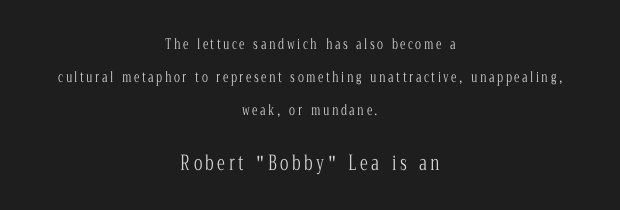
Q: Is the text bold? A: No.
Q: Is the text italic (slanted)? A: No, it is upright.
Q: Is the text underlined? A: No.
Q: How is the paragraph aligned? A: Centered.
Q: Is the spacing between lines tight, normal or loose? A: Loose.
Q: Which block of text is set in a larger size, the first (top) or the second (bottom)? A: The second (bottom) one.
